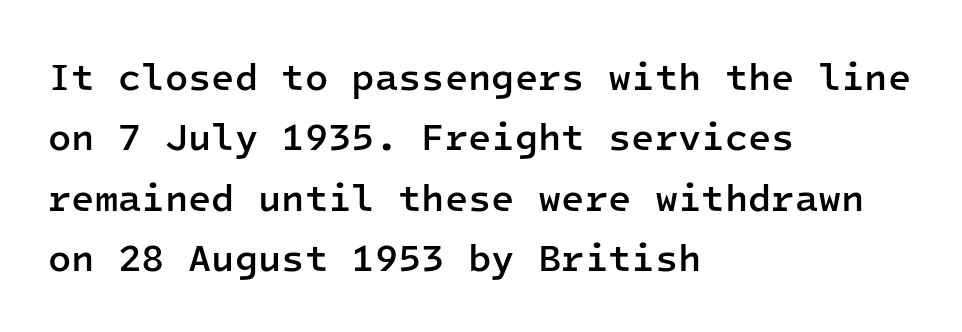
{"serif": "no", "italic": "no", "bold": "semi", "weight": "semibold", "width": "normal", "stroke_contrast": "low", "x_height": "medium", "monospaced": "yes", "underline": "no", "align": "left", "line_spacing": "normal", "line_spacing_ratio": 1.59, "letter_spacing": "normal", "letter_spacing_em": 0.0, "glyph_px": 38}
